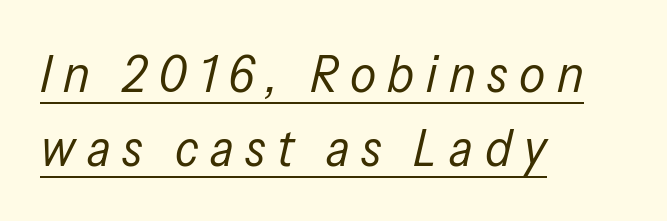
{"italic": "yes", "lean": "right", "slant_degrees": 13, "bold": "no", "weight": "regular", "width": "condensed", "stroke_contrast": "low", "x_height": "medium", "monospaced": "no", "underline": "yes", "align": "left", "line_spacing": "normal", "line_spacing_ratio": 1.42, "letter_spacing": "wide", "letter_spacing_em": 0.22, "glyph_px": 52}
